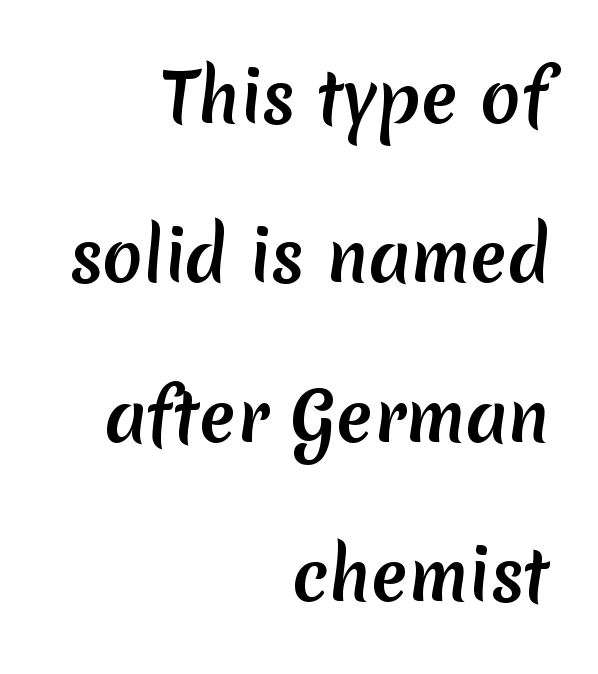
{"serif": "no", "width": "normal", "stroke_contrast": "medium", "x_height": "medium", "monospaced": "no", "underline": "no", "align": "right", "line_spacing": "loose", "line_spacing_ratio": 2.38, "letter_spacing": "normal", "letter_spacing_em": 0.0, "glyph_px": 67}
